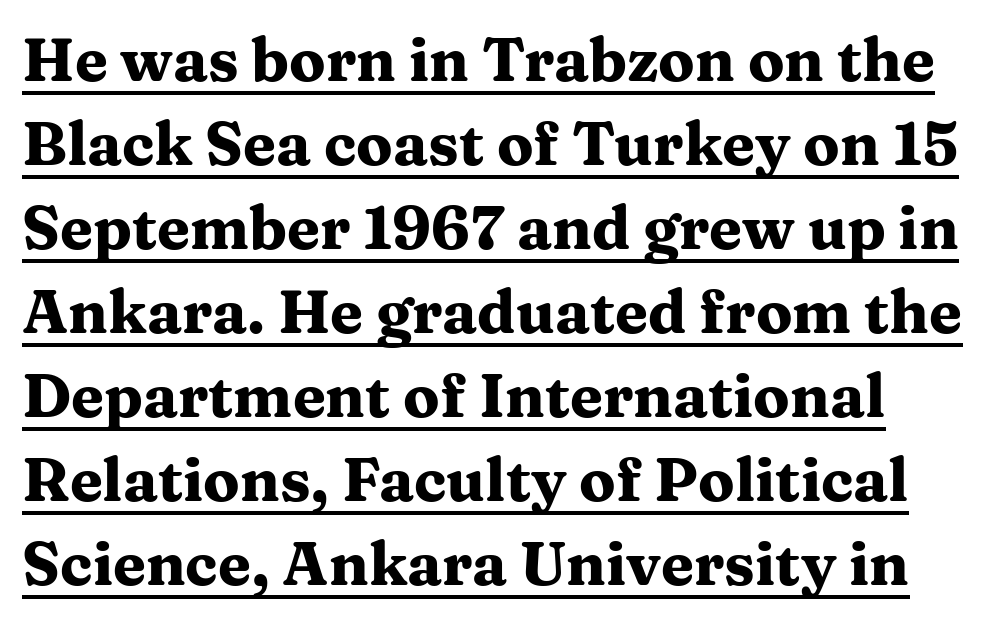
Q: Is the text bold? A: Yes.
Q: Is the text italic (slanted)? A: No, it is upright.
Q: Is the typeface a serif or a sans-serif typeface? A: Serif.
Q: Is the text underlined? A: Yes.
Q: Is the spacing between letters normal or unusually wide? A: Normal.
Q: Is the spacing between lines tight, normal or loose? A: Normal.
Q: Width (condensed, normal, or wide)? A: Wide.
Q: Stroke contrast? A: Medium.
Q: x-height? A: Medium.
Q: Monospaced? A: No.
